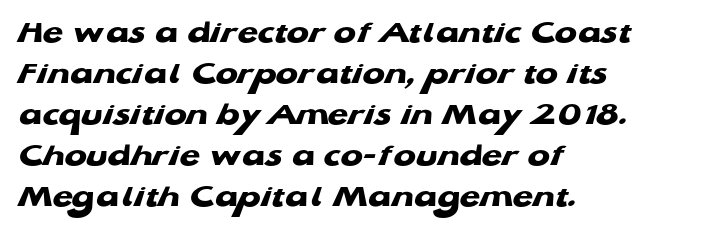
Q: Is the text bold? A: Yes.
Q: Is the typeface a serif or a sans-serif typeface? A: Sans-serif.
Q: Is the text underlined? A: No.
Q: How is the paragraph aligned? A: Left-aligned.
Q: Is the spacing between letters normal or unusually wide? A: Normal.
Q: Width (condensed, normal, or wide)? A: Wide.
Q: Stroke contrast? A: Low.
Q: x-height? A: Medium.
Q: Monospaced? A: No.
